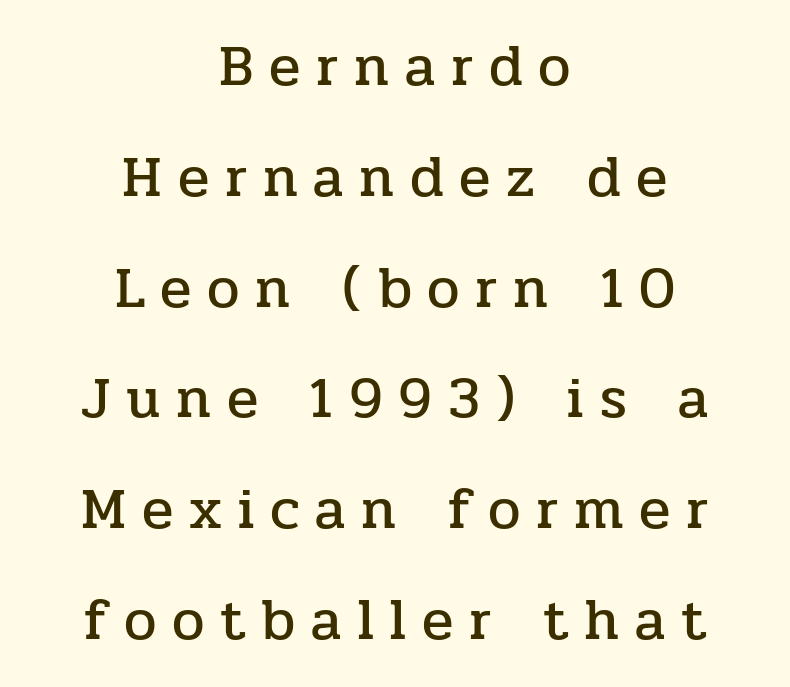
The letters advance in unequal steps, a hallmark of proportional type. These lines have a slow, spaced-out rhythm from letter to letter. Rows of type keep a wide berth in the vertical direction. The font's upright variant was chosen for this text. Yep, those are serifs on the letters. This rendering features lettering with no underline.
